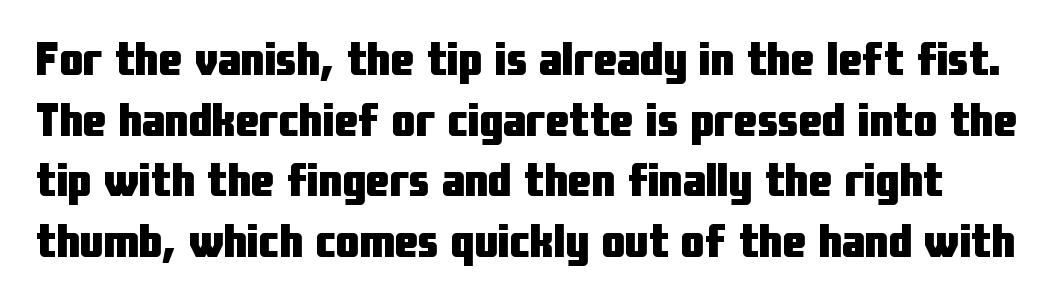
The image shows 47 px heavy, condensed sans-serif type, upright; set normal line spacing (1.29x), normal letter spacing, not underlined; low stroke contrast and a medium x-height.
